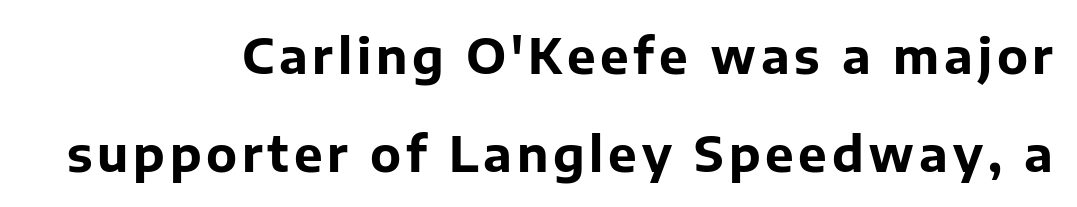
The passage is arranged like a letterhead date or caption credit — flush right. Looks like regular typesetting: each glyph gets only the width it needs. Is this a sans? Yes — the strokes have no serifs. The block of text is sparse from top to bottom, with ample space between rows. Strong, thick strokes mark this as bold type.
